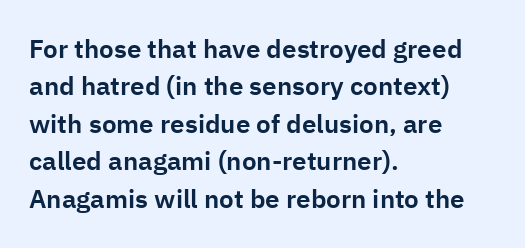
A typesetter would call this zero additional tracking. The string is rendered with underlining switched off. Reading down the block, your eye returns to a fixed left position each line. The lines sit at an ordinary, default distance from one another.
